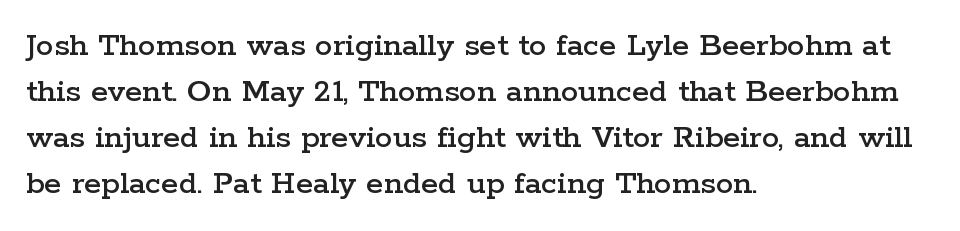
Here the glyphs are tracked normally, forming tight word shapes. This sample keeps an unexceptional amount of space between lines. When letters stand straight like this, we call the style roman or upright. Look at the bottom of the vertical strokes: they flare into serifs here. You could not count columns in this text — the font is proportionally spaced.
